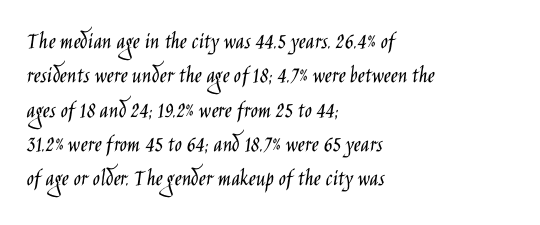
Q: Is the text bold? A: No.
Q: Is the text italic (slanted)? A: Yes.
Q: Is the text underlined? A: No.
Q: How is the paragraph aligned? A: Left-aligned.
Q: Is the spacing between letters normal or unusually wide? A: Normal.
Q: Is the spacing between lines tight, normal or loose? A: Normal.
